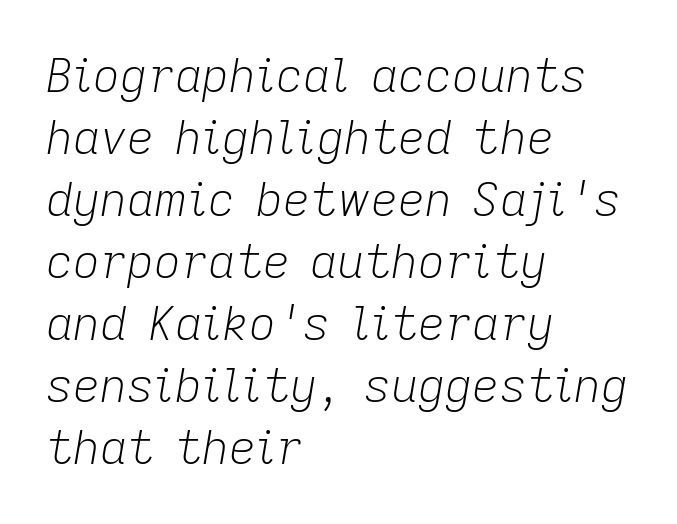
The image shows 47 px light type, italic (leaning right); set left-aligned, normal line spacing (1.32x), normal letter spacing, not underlined; low stroke contrast and a medium x-height.
